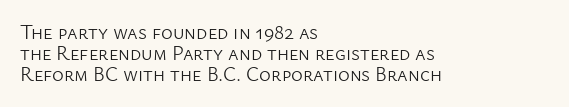
The image shows 20 px text type, upright; set left-aligned, tight line spacing (1.04x), normal letter spacing, not underlined.
